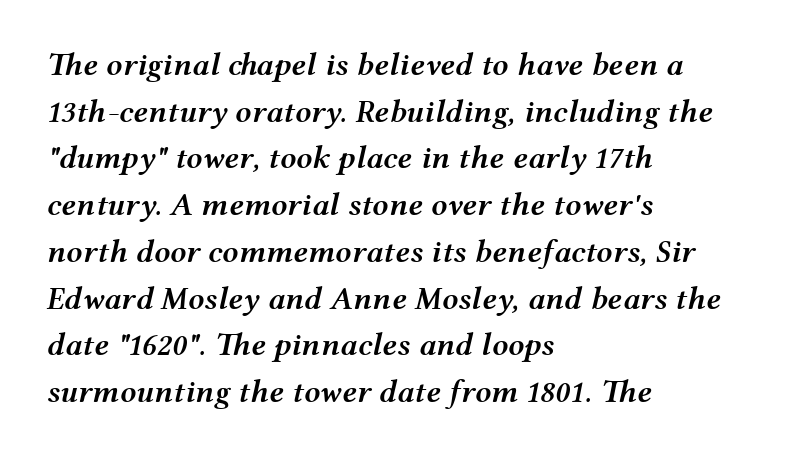
{"italic": "yes", "lean": "right", "slant_degrees": 12, "bold": "semi", "weight": "semibold", "width": "wide", "stroke_contrast": "medium", "x_height": "medium", "monospaced": "no", "underline": "no", "align": "left", "line_spacing": "normal", "line_spacing_ratio": 1.46, "letter_spacing": "normal", "letter_spacing_em": 0.0, "glyph_px": 32}
